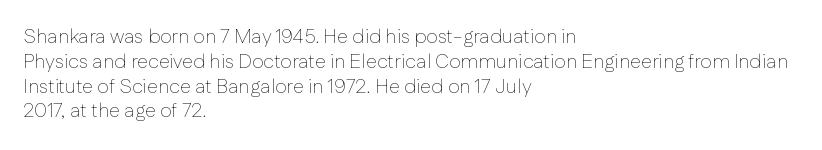
{"italic": "no", "bold": "no", "underline": "no", "align": "left", "line_spacing_ratio": 1.24, "letter_spacing": "normal", "letter_spacing_em": 0.0, "glyph_px": 20}
